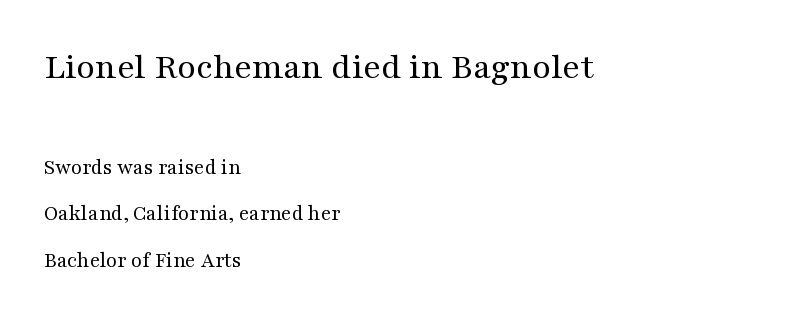
{"serif": "yes", "italic": "no", "bold": "no", "weight": "regular", "width": "wide", "stroke_contrast": "medium", "x_height": "medium", "monospaced": "no", "underline": "no", "align": "left", "line_spacing": "loose", "line_spacing_ratio": 2.1, "letter_spacing": "normal", "letter_spacing_em": 0.0, "larger_block": "first", "size_ratio": 1.73, "glyph_px": 38}
